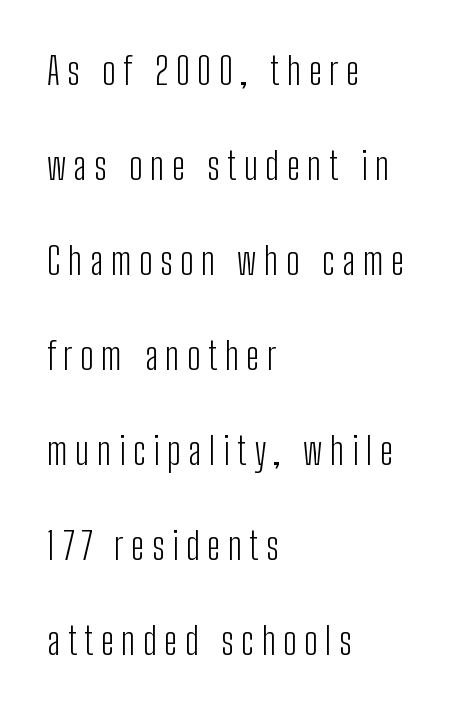
{"serif": "no", "italic": "no", "bold": "no", "weight": "light", "width": "condensed", "stroke_contrast": "low", "x_height": "medium", "monospaced": "no", "underline": "no", "align": "left", "line_spacing": "loose", "line_spacing_ratio": 2.5, "letter_spacing": "wide", "letter_spacing_em": 0.2, "glyph_px": 38}
